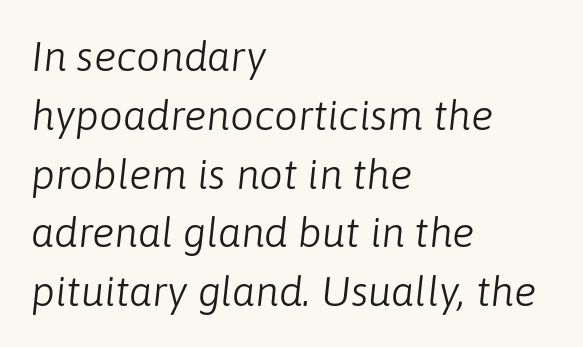
{"italic": "yes", "lean": "right", "slant_degrees": 6, "bold": "no", "weight": "light", "width": "normal", "stroke_contrast": "low", "x_height": "medium", "monospaced": "no", "underline": "no", "align": "left", "line_spacing": "normal", "line_spacing_ratio": 1.4, "letter_spacing": "normal", "letter_spacing_em": 0.0, "glyph_px": 42}
